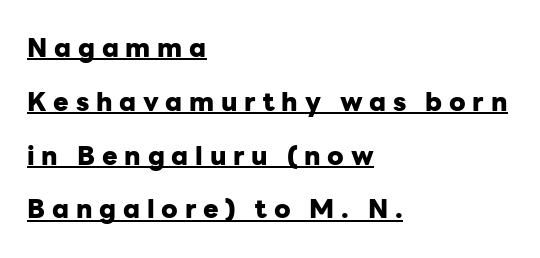
{"italic": "no", "bold": "yes", "underline": "yes", "align": "left", "line_spacing": "loose", "line_spacing_ratio": 2.07, "letter_spacing": "wide", "letter_spacing_em": 0.26, "glyph_px": 26}
